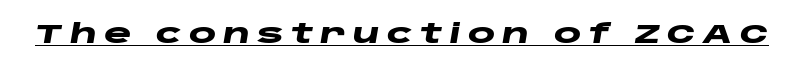
Emphasis-style slanted type is in use. A continuous stroke trails under the words, as in a hyperlink. Display-style spreading of the glyphs; the letterfit is very open. The glyphs have the mass of a bold cut.
